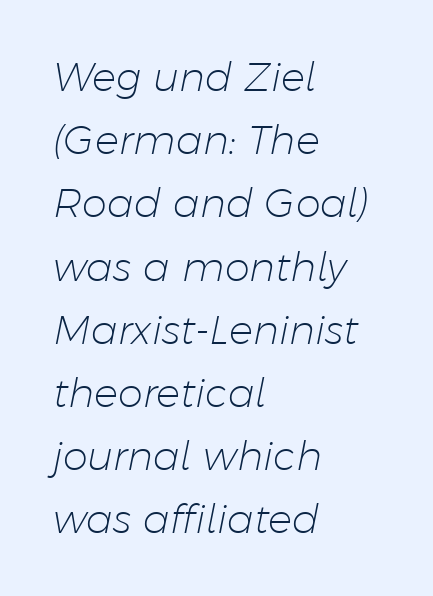
The image shows 40 px light type, italic (leaning right); set left-aligned, normal line spacing (1.58x), normal letter spacing, not underlined; low stroke contrast and a medium x-height.
